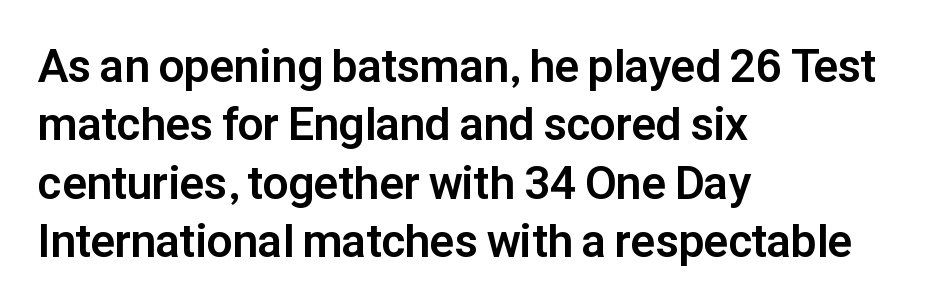
{"serif": "no", "italic": "no", "bold": "yes", "weight": "bold", "width": "normal", "stroke_contrast": "low", "x_height": "medium", "monospaced": "no", "underline": "no", "align": "left", "line_spacing": "normal", "line_spacing_ratio": 1.27, "letter_spacing": "normal", "letter_spacing_em": 0.0, "glyph_px": 46}
